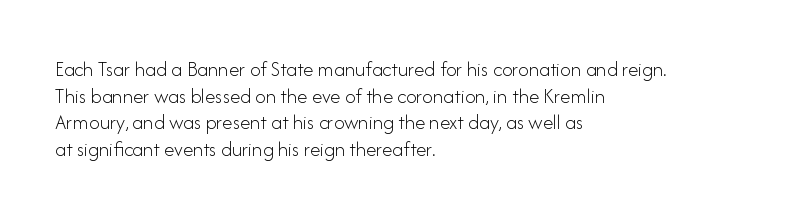
Q: Is the text bold? A: No.
Q: Is the text italic (slanted)? A: No, it is upright.
Q: Is the text underlined? A: No.
Q: How is the paragraph aligned? A: Left-aligned.
Q: Is the spacing between letters normal or unusually wide? A: Normal.
Q: Is the spacing between lines tight, normal or loose? A: Normal.
